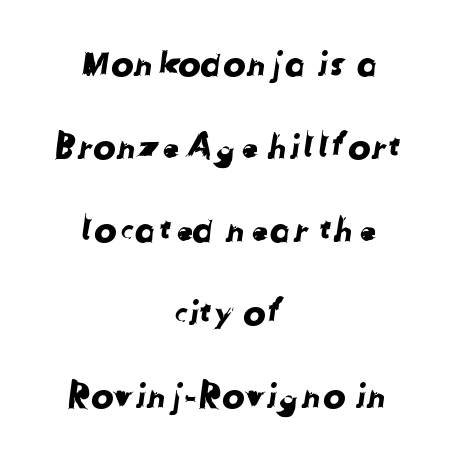
{"serif": "no", "width": "normal", "stroke_contrast": "low", "x_height": "medium", "monospaced": "no", "underline": "no", "align": "center", "line_spacing": "loose", "line_spacing_ratio": 2.44, "letter_spacing": "normal", "letter_spacing_em": 0.0, "glyph_px": 34}
